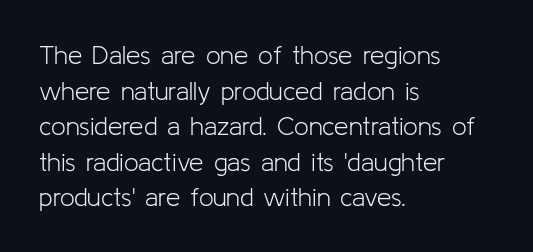
Q: Is the text bold? A: No.
Q: Is the text italic (slanted)? A: No, it is upright.
Q: Is the text underlined? A: No.
Q: How is the paragraph aligned? A: Left-aligned.
Q: Is the spacing between letters normal or unusually wide? A: Normal.
Q: Is the spacing between lines tight, normal or loose? A: Normal.
